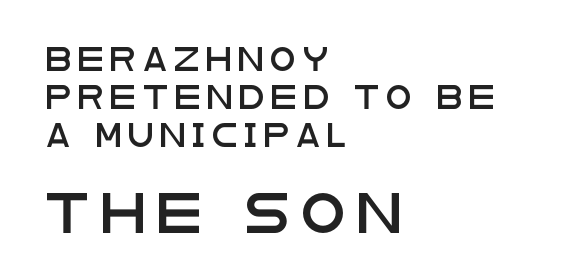
{"serif": "no", "italic": "no", "width": "wide", "stroke_contrast": "low", "x_height": "large", "monospaced": "no", "underline": "no", "align": "left", "line_spacing": "normal", "line_spacing_ratio": 1.65, "letter_spacing": "wide", "letter_spacing_em": 0.3, "larger_block": "second", "size_ratio": 1.74, "glyph_px": 40}
